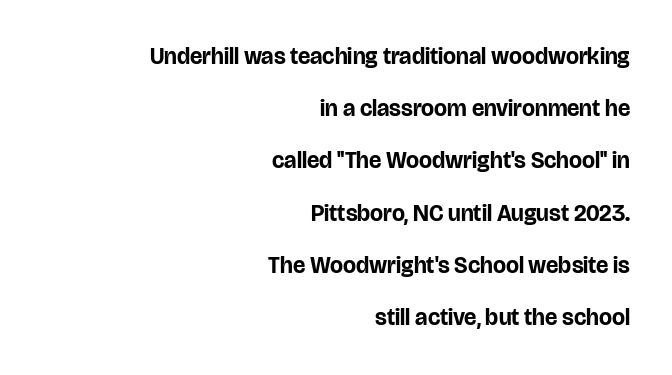
{"italic": "no", "bold": "yes", "underline": "no", "align": "right", "line_spacing": "loose", "line_spacing_ratio": 2.27, "letter_spacing": "normal", "letter_spacing_em": 0.0, "glyph_px": 23}
